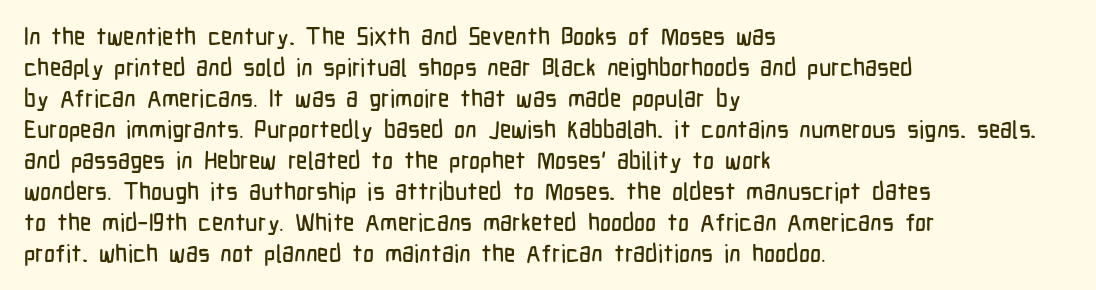
{"italic": "no", "underline": "no", "align": "left", "line_spacing": "normal", "line_spacing_ratio": 1.29, "letter_spacing": "normal", "letter_spacing_em": 0.0, "glyph_px": 24}
